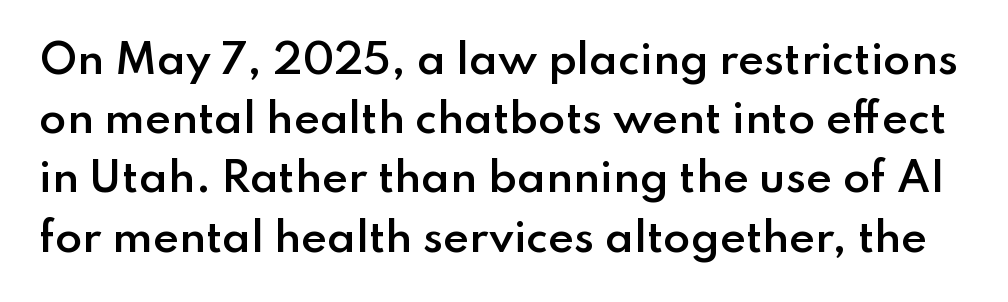
The image shows 40 px semibold sans-serif type, upright; set normal line spacing (1.48x), normal letter spacing, not underlined; low stroke contrast and a small x-height.
